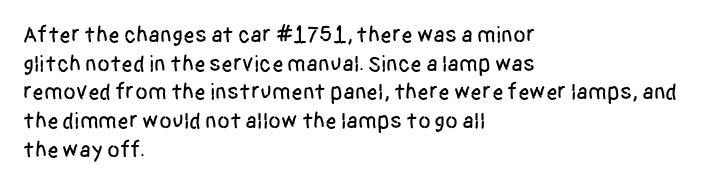
The image shows 23 px text type, upright; set left-aligned, normal line spacing (1.25x), normal letter spacing, not underlined.
